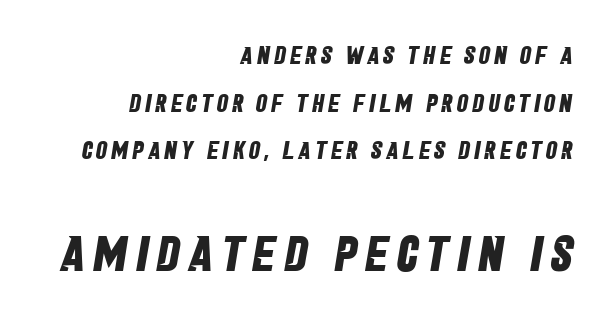
Q: Is the text bold? A: Yes.
Q: Is the typeface a serif or a sans-serif typeface? A: Sans-serif.
Q: Is the text underlined? A: No.
Q: How is the paragraph aligned? A: Right-aligned.
Q: Is the spacing between lines tight, normal or loose? A: Loose.
Q: Which block of text is set in a larger size, the first (top) or the second (bottom)? A: The second (bottom) one.
Q: Width (condensed, normal, or wide)? A: Condensed.
Q: Stroke contrast? A: Low.
Q: x-height? A: Large.
Q: Monospaced? A: No.
